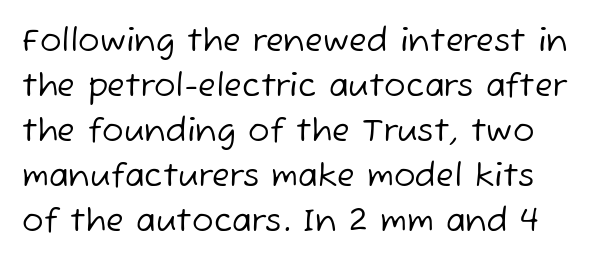
Beneath every word, the page is bare. Grotesque or geometric, the face here clearly has no serifs. Honestly, the row spacing looks completely unremarkable. Letter spacing: default. Letters have the restrained weight of plain body copy at most.
